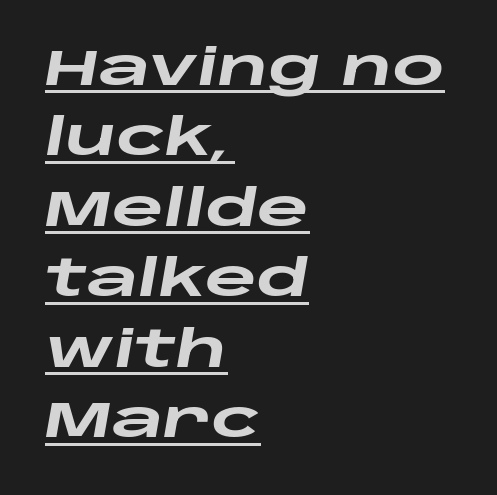
The image shows 50 px heavy, wide type, italic (leaning right); set left-aligned, normal line spacing (1.41x), normal letter spacing, underlined; low stroke contrast and a large x-height.
